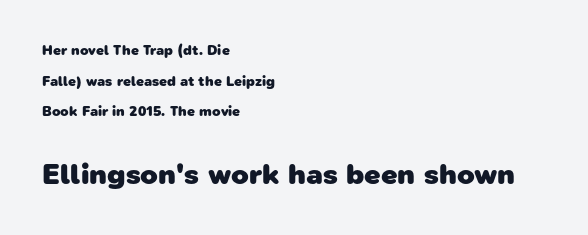
The image shows 29 px heavy sans-serif type; set left-aligned, loose line spacing (2.19x), normal letter spacing, not underlined; the second (bottom) block is 2.07x larger; low stroke contrast and a medium x-height.
